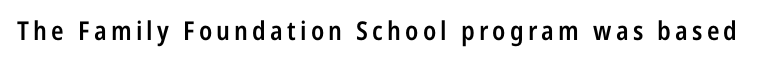
{"italic": "no", "bold": "semi", "underline": "no", "glyph_px": 26}
